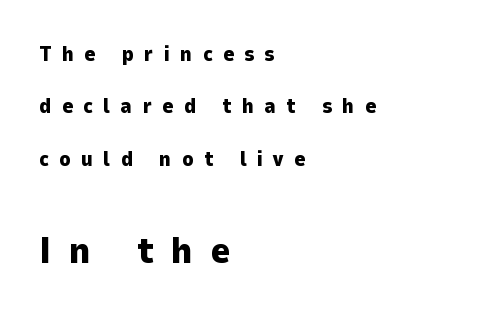
Any mark beneath the type? The region is blank. The type is letterspaced generously, with wide tracking. Emphasis by weight is at full strength: bold. Visually, the bottom section dominates because its glyphs are scaled up.
